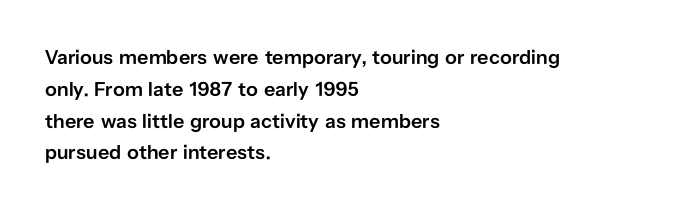
The image shows 20 px text type, upright; set left-aligned, normal line spacing (1.59x), normal letter spacing, not underlined.
